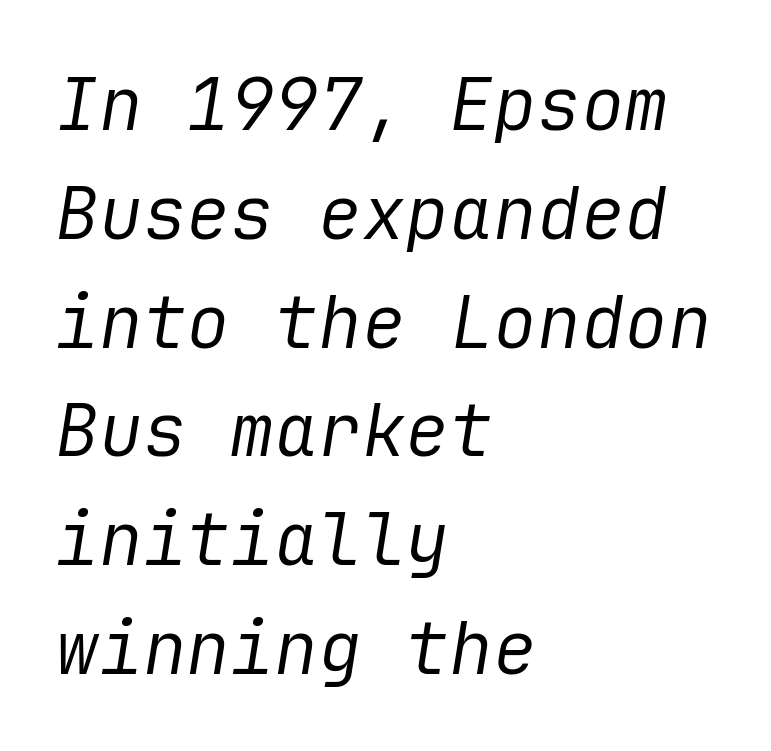
The image shows 73 px regular-weight type, italic (leaning right); set left-aligned, normal line spacing (1.49x), normal letter spacing, not underlined; low stroke contrast and a medium x-height.
